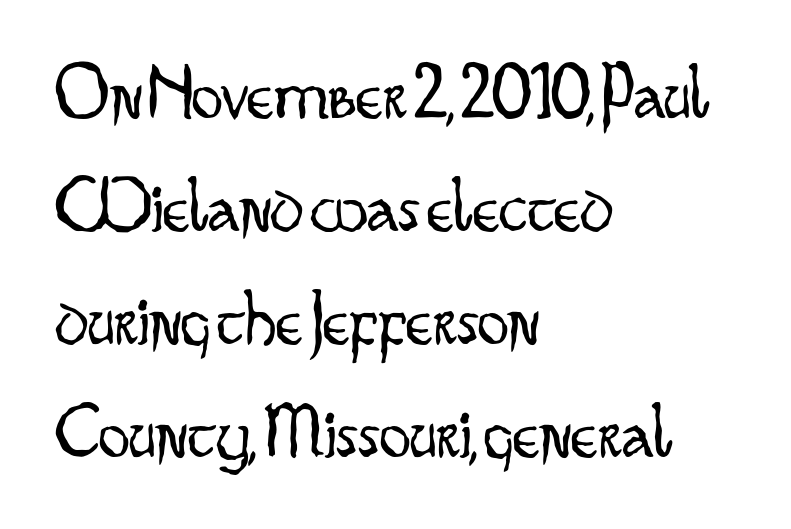
{"serif": "no", "italic": "no", "bold": "no", "weight": "light", "width": "condensed", "stroke_contrast": "low", "x_height": "small", "monospaced": "no", "underline": "no", "align": "left", "line_spacing": "normal", "line_spacing_ratio": 1.45, "letter_spacing": "normal", "letter_spacing_em": 0.0, "glyph_px": 78}
